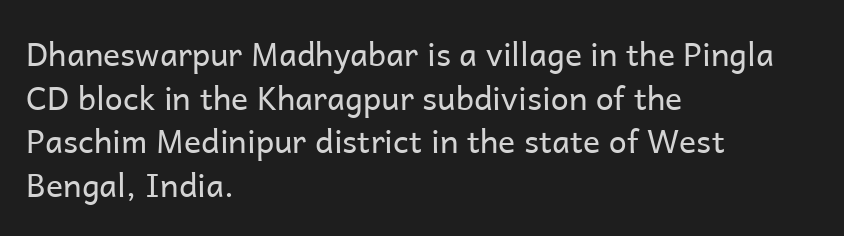
Q: Is the text bold? A: No.
Q: Is the text italic (slanted)? A: No, it is upright.
Q: Is the typeface a serif or a sans-serif typeface? A: Sans-serif.
Q: Is the text underlined? A: No.
Q: How is the paragraph aligned? A: Left-aligned.
Q: Is the spacing between letters normal or unusually wide? A: Normal.
Q: Is the spacing between lines tight, normal or loose? A: Normal.
Q: Width (condensed, normal, or wide)? A: Normal.
Q: Stroke contrast? A: Low.
Q: x-height? A: Medium.
Q: Monospaced? A: No.
